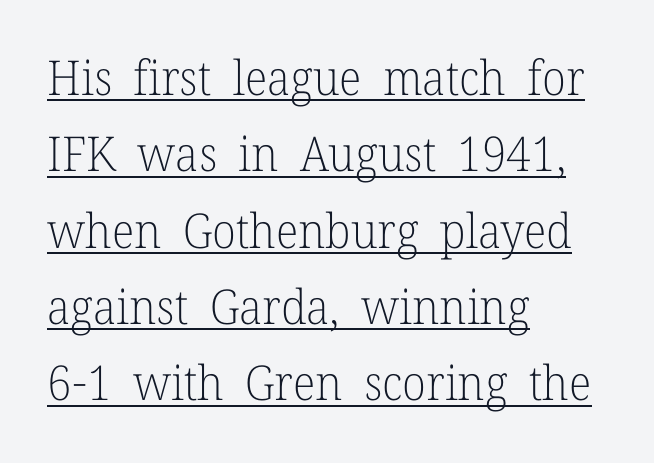
Check where the strokes stop: tiny serifs finish them off. Caption: face not bold, strokes unweighted. Is there much room between lines? A standard amount, neither cramped nor airy. Which margin do the lines hug? The left one — the right edge is uneven. The rendering keeps characters at their native spacing.
